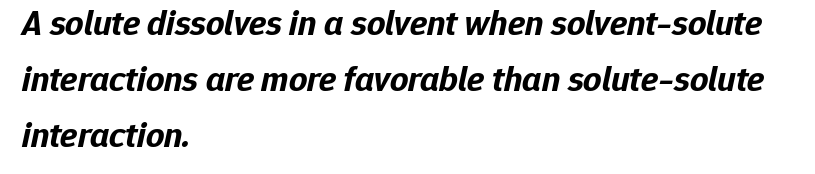
{"italic": "yes", "lean": "right", "slant_degrees": 12, "bold": "yes", "weight": "bold", "width": "normal", "stroke_contrast": "low", "x_height": "medium", "monospaced": "no", "underline": "no", "align": "left", "line_spacing": "normal", "line_spacing_ratio": 1.56, "letter_spacing": "normal", "letter_spacing_em": 0.0, "glyph_px": 36}
